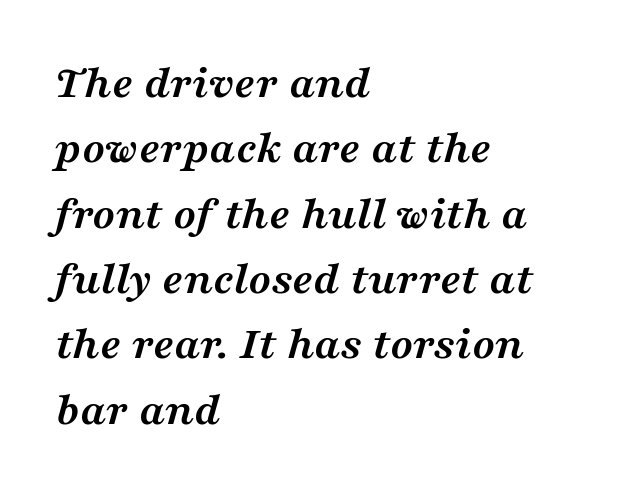
Q: Is the text bold? A: Yes.
Q: Is the text italic (slanted)? A: Yes, it leans right by about 16 degrees.
Q: Is the typeface a serif or a sans-serif typeface? A: Serif.
Q: Is the text underlined? A: No.
Q: How is the paragraph aligned? A: Left-aligned.
Q: Is the spacing between letters normal or unusually wide? A: Normal.
Q: Is the spacing between lines tight, normal or loose? A: Normal.
Q: Width (condensed, normal, or wide)? A: Wide.
Q: Stroke contrast? A: Medium.
Q: x-height? A: Medium.
Q: Monospaced? A: No.
